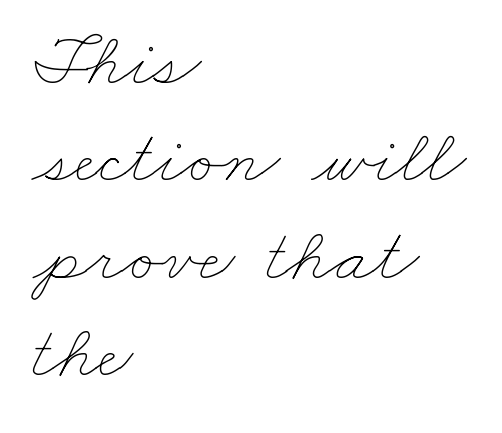
{"bold": "no", "weight": "thin", "width": "wide", "stroke_contrast": "low", "x_height": "small", "monospaced": "no", "underline": "no", "align": "left", "line_spacing": "normal", "line_spacing_ratio": 1.28, "letter_spacing": "normal", "letter_spacing_em": 0.0, "glyph_px": 76}
